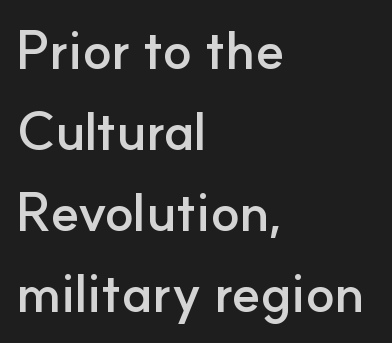
Unmarked baselines from the first word to the last. Unlike italic type, these characters show no tilt at all. This sample is left-justified, so line endings fall wherever the words run out. This rendering leaves character spacing at its baseline value. Horizontal bands of white between lines are of average thickness. The letters carry no serifs — their stems end cleanly without finishing strokes.
